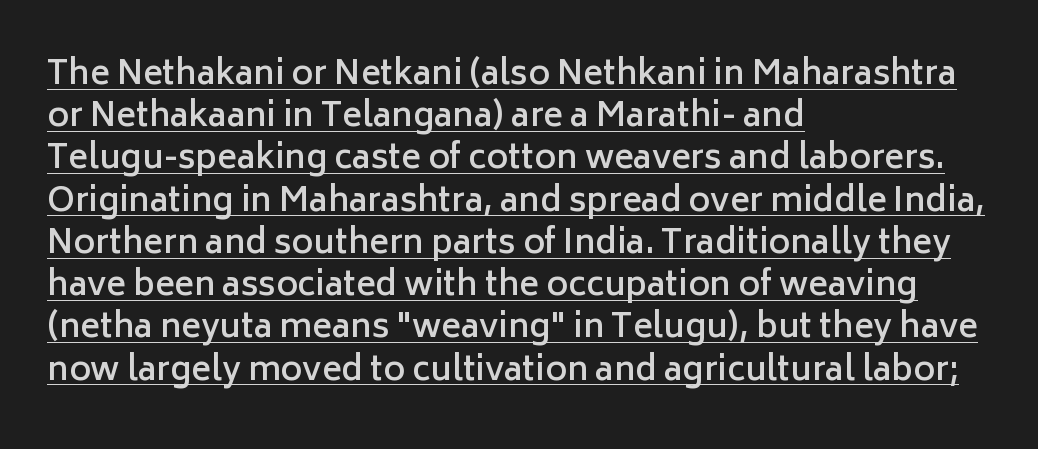
Q: Is the text bold? A: Semi-bold.
Q: Is the text italic (slanted)? A: No, it is upright.
Q: Is the typeface a serif or a sans-serif typeface? A: Sans-serif.
Q: Is the text underlined? A: Yes.
Q: How is the paragraph aligned? A: Left-aligned.
Q: Is the spacing between letters normal or unusually wide? A: Normal.
Q: Is the spacing between lines tight, normal or loose? A: Normal.
Q: Width (condensed, normal, or wide)? A: Normal.
Q: Stroke contrast? A: Low.
Q: x-height? A: Medium.
Q: Monospaced? A: No.
